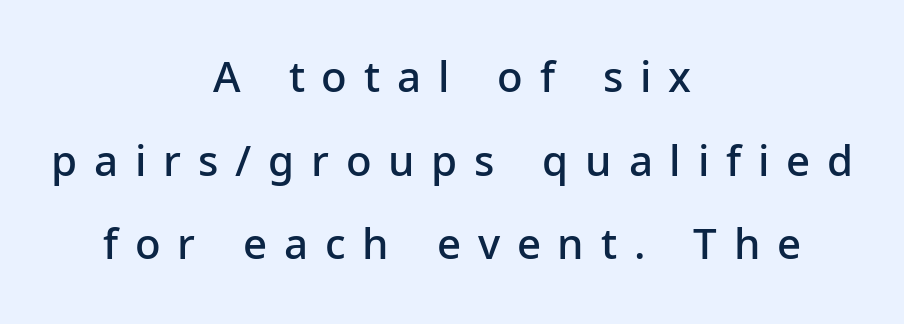
The image shows 42 px semibold sans-serif type, upright; set centered, loose line spacing (1.99x), unusually wide letter spacing (+0.4 em), not underlined; low stroke contrast and a medium x-height.
